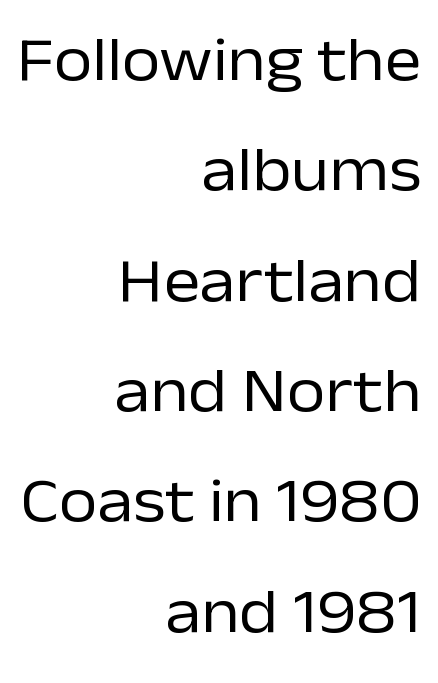
Weight: in the light-to-regular range. Horizontal alignment here is rightward, an uncommon choice for prose. The letters carry no serifs — their stems end cleanly without finishing strokes. Italic: no, the glyphs are upright roman.
